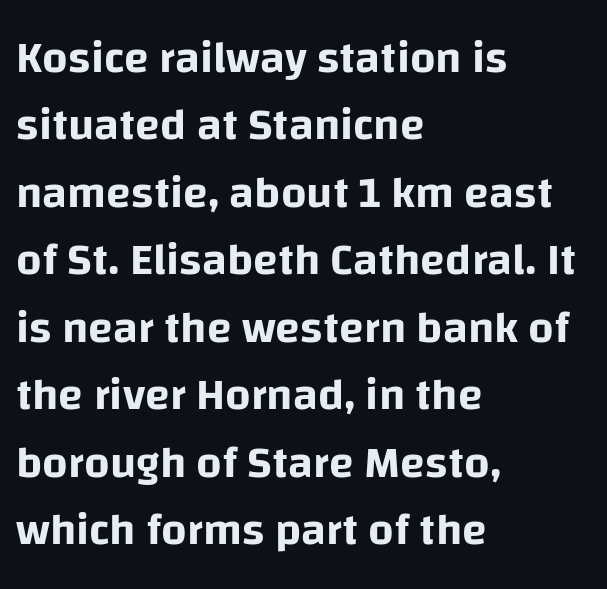
Descenders hang freely into open space. Line spacing here is normal. The lettering holds an erect, upright posture throughout. Alignment: flush left.
